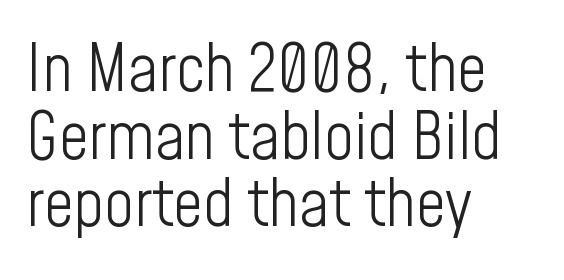
Q: Is the text bold? A: No.
Q: Is the text italic (slanted)? A: No, it is upright.
Q: Is the typeface a serif or a sans-serif typeface? A: Sans-serif.
Q: Is the text underlined? A: No.
Q: How is the paragraph aligned? A: Left-aligned.
Q: Is the spacing between letters normal or unusually wide? A: Normal.
Q: Is the spacing between lines tight, normal or loose? A: Tight.
Q: Width (condensed, normal, or wide)? A: Condensed.
Q: Stroke contrast? A: Low.
Q: x-height? A: Medium.
Q: Monospaced? A: No.
